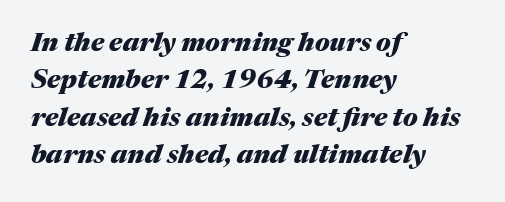
The image shows 26 px bold type, italic (leaning right); set left-aligned, normal line spacing (1.44x), normal letter spacing, not underlined.
